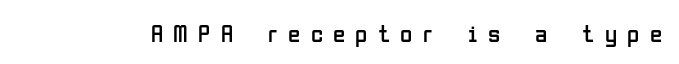
The image shows 25 px text type, upright; set unusually wide letter spacing (+0.41 em), not underlined.
